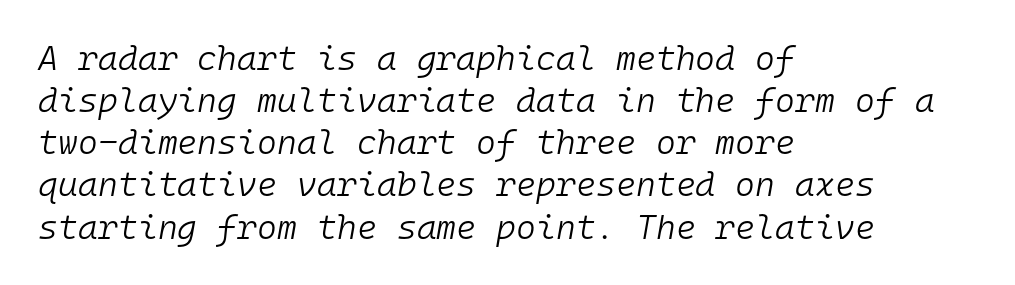
The image shows 34 px light type, italic (leaning right), monospaced; set left-aligned, line spacing 1.24x, normal letter spacing, not underlined; low stroke contrast and a medium x-height.
